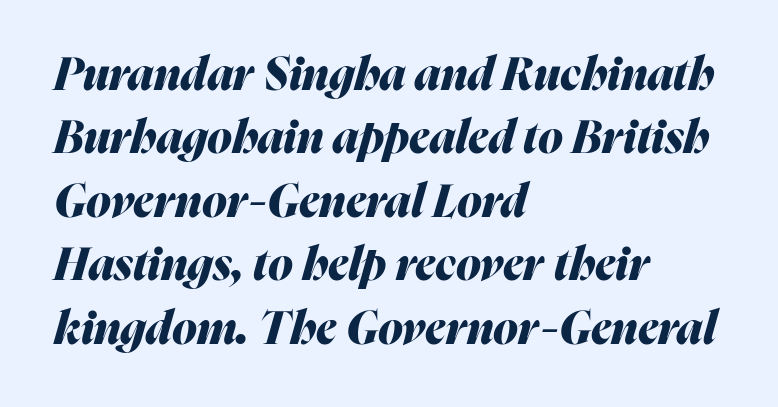
Q: Is the text bold? A: Yes.
Q: Is the text italic (slanted)? A: Yes, it leans right by about 16 degrees.
Q: Is the text underlined? A: No.
Q: How is the paragraph aligned? A: Left-aligned.
Q: Is the spacing between letters normal or unusually wide? A: Normal.
Q: Is the spacing between lines tight, normal or loose? A: Normal.
Q: Width (condensed, normal, or wide)? A: Normal.
Q: Stroke contrast? A: Medium.
Q: x-height? A: Medium.
Q: Monospaced? A: No.
